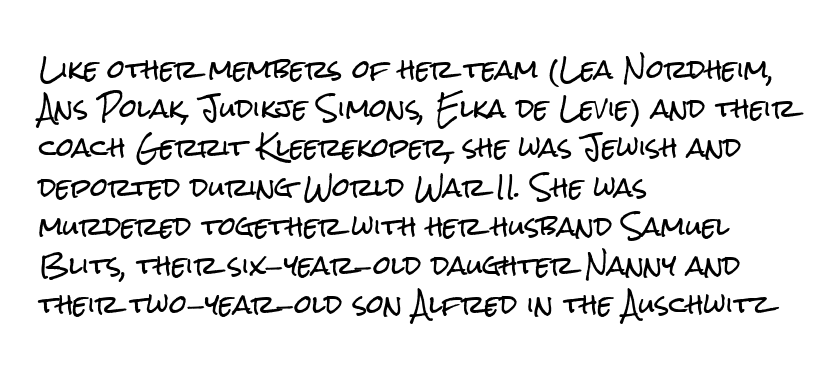
The foot of each line stays bare and open. Upright lettering throughout. Characters follow at the spacing the type designer built in. Line spacing here is normal.
